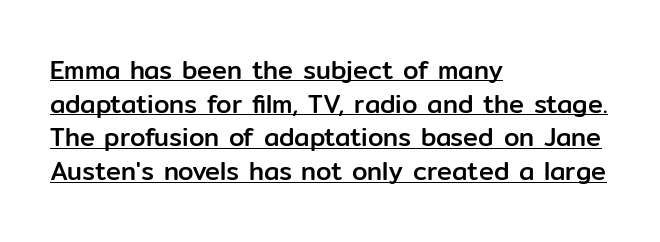
{"italic": "no", "underline": "yes", "align": "left", "line_spacing": "normal", "line_spacing_ratio": 1.35, "letter_spacing": "normal", "letter_spacing_em": 0.0, "glyph_px": 25}
